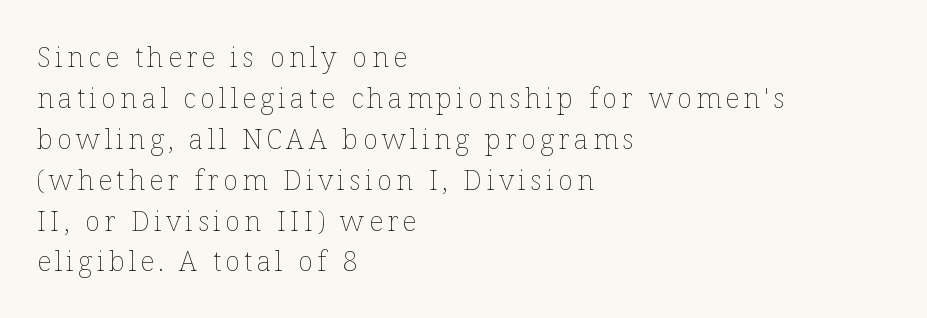
The passage shown is typed in a proportional face where columns would drift. Honestly, there is no underline to notice here at all. This block has exactly the height ordinary leading produces. Style check: upright. One-word summary of the alignment: left. Weight: regular or lighter.
